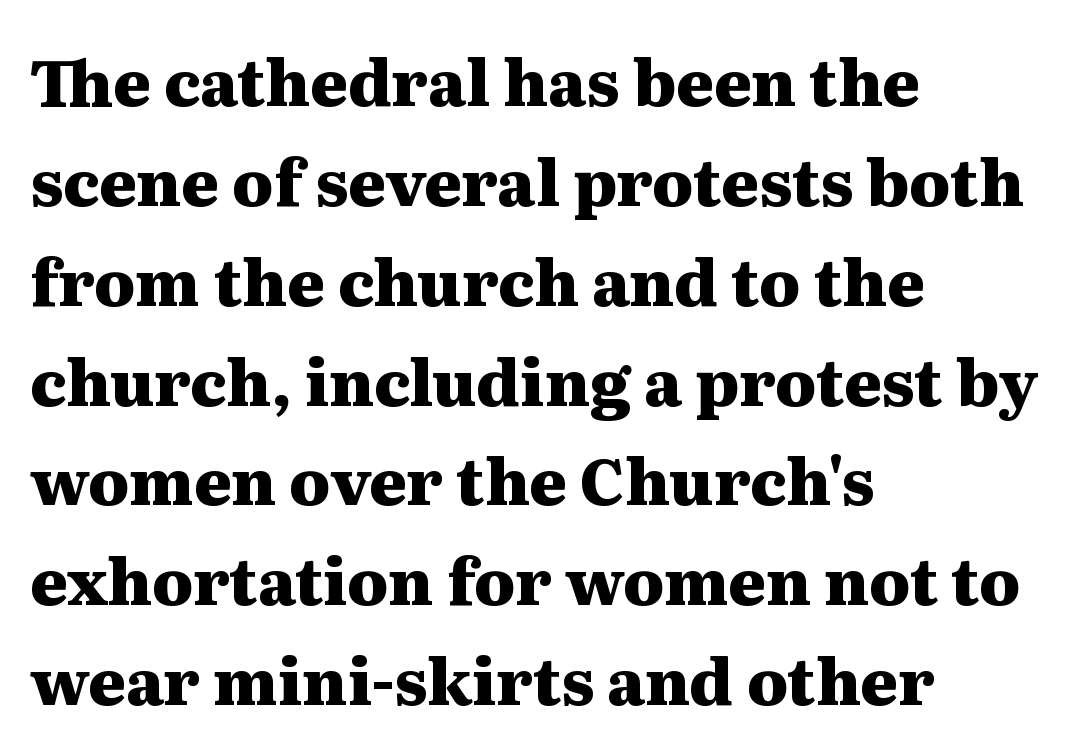
This is roman type, the default non-slanted kind. The rendering uses a bold face; every stroke is thick and dark. The rendering anchors every line to the left-hand side. These lines keep a tight, regular rhythm from letter to letter. Each row of text sits above clean, open space.
